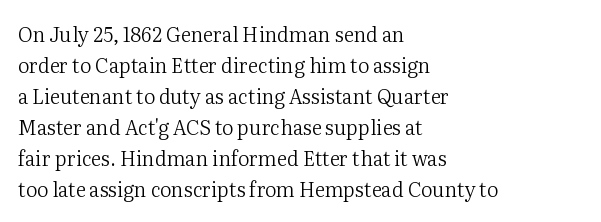
{"italic": "no", "bold": "no", "underline": "no", "align": "left", "line_spacing": "normal", "line_spacing_ratio": 1.55, "letter_spacing": "normal", "letter_spacing_em": 0.0, "glyph_px": 20}
